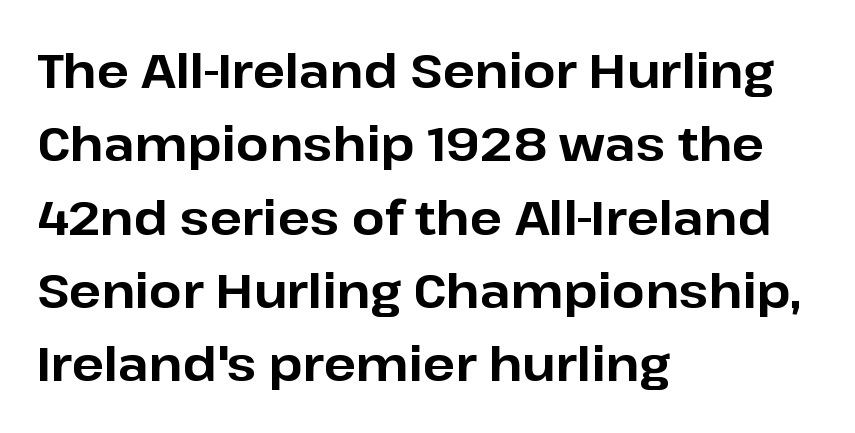
The image shows 47 px bold sans-serif type, upright; set left-aligned, normal line spacing (1.56x), normal letter spacing, not underlined; low stroke contrast and a medium x-height.
